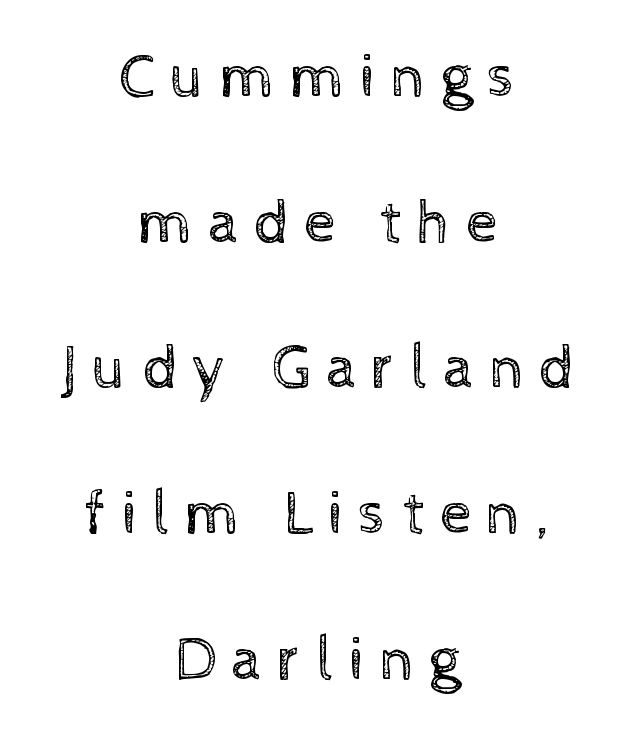
The image shows 62 px regular-weight type, upright; set centered, loose line spacing (2.35x), unusually wide letter spacing (+0.24 em), not underlined; a medium x-height.
